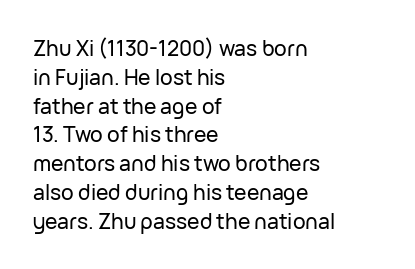
The compositor pushed each line to the left boundary. The strip under each line holds only bare page. When letters stand straight like this, we call the style roman or upright. Letter spacing: default. In terms of leading, this rendering sits right in the middle.
